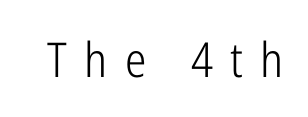
{"serif": "no", "italic": "no", "bold": "no", "weight": "light", "width": "condensed", "stroke_contrast": "low", "x_height": "medium", "monospaced": "no", "underline": "no", "letter_spacing": "wide", "letter_spacing_em": 0.36, "glyph_px": 48}
